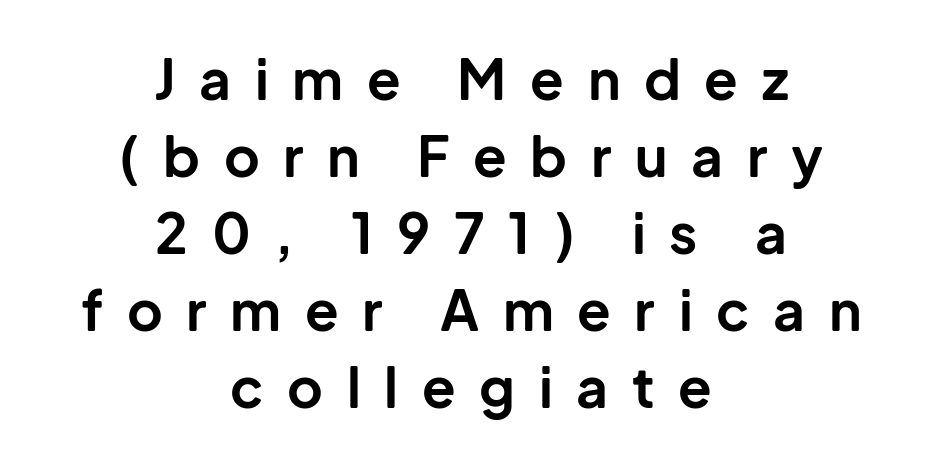
Strong, thick strokes mark this as bold type. Horizontally, the lines are justified to the midpoint only. Each letter keeps its own natural width here, so spacing adapts to shape. Is there any slant? The stems are plumb.
